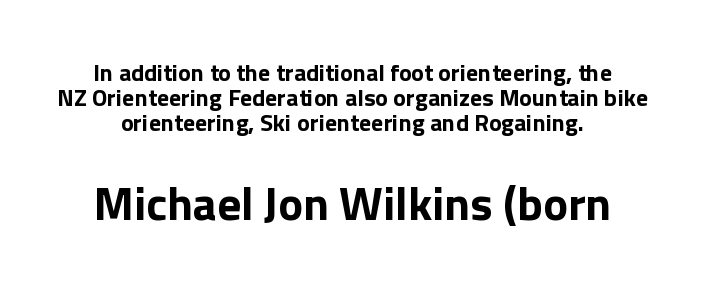
The image shows 47 px bold sans-serif type, upright; set tight line spacing (1.05x), normal letter spacing, not underlined; the second (bottom) block is 1.96x larger; a medium x-height.
